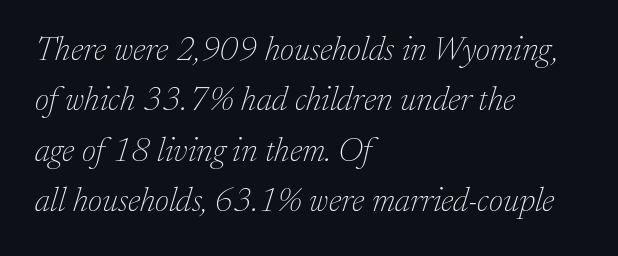
Q: Is the text bold? A: No.
Q: Is the text italic (slanted)? A: Yes, it leans right by about 17 degrees.
Q: Is the typeface a serif or a sans-serif typeface? A: Serif.
Q: Is the text underlined? A: No.
Q: How is the paragraph aligned? A: Left-aligned.
Q: Is the spacing between letters normal or unusually wide? A: Normal.
Q: Is the spacing between lines tight, normal or loose? A: Normal.
Q: Width (condensed, normal, or wide)? A: Normal.
Q: Stroke contrast? A: Low.
Q: x-height? A: Medium.
Q: Monospaced? A: No.
